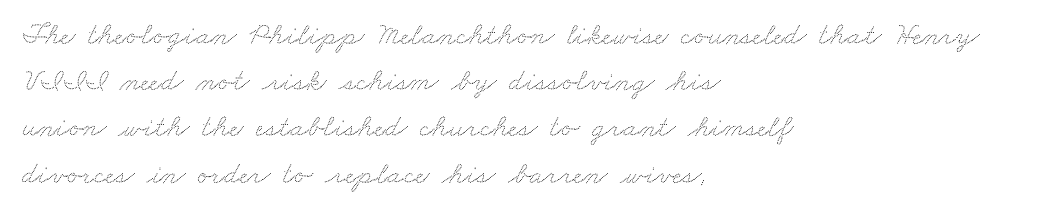
{"width": "wide", "stroke_contrast": "low", "x_height": "small", "monospaced": "no", "underline": "no", "align": "left", "line_spacing": "normal", "line_spacing_ratio": 1.49, "letter_spacing": "normal", "letter_spacing_em": 0.0, "glyph_px": 31}
